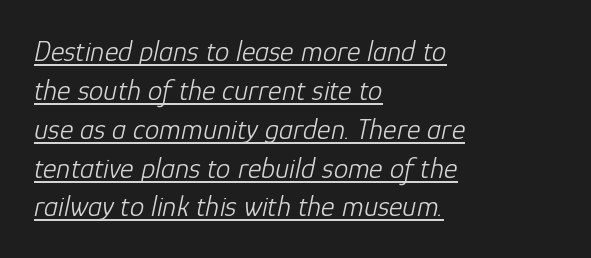
Q: Is the text bold? A: No.
Q: Is the text italic (slanted)? A: Yes, it leans right by about 12 degrees.
Q: Is the text underlined? A: Yes.
Q: How is the paragraph aligned? A: Left-aligned.
Q: Is the spacing between letters normal or unusually wide? A: Normal.
Q: Is the spacing between lines tight, normal or loose? A: Normal.
Q: Width (condensed, normal, or wide)? A: Normal.
Q: Stroke contrast? A: Low.
Q: x-height? A: Medium.
Q: Monospaced? A: No.
